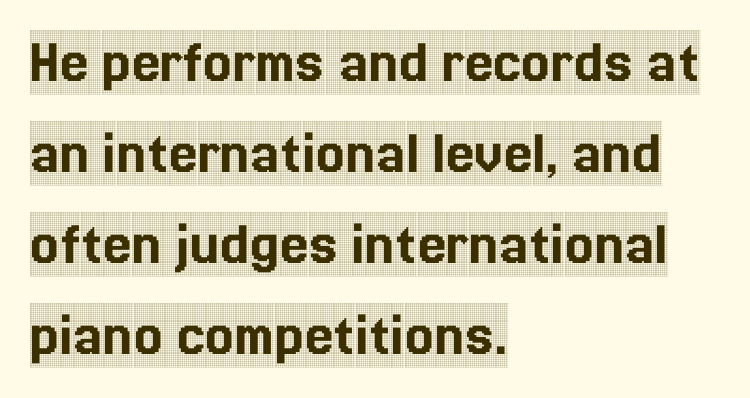
{"serif": "yes", "italic": "no", "width": "condensed", "x_height": "large", "monospaced": "no", "underline": "no", "align": "left", "line_spacing": "normal", "line_spacing_ratio": 1.42, "letter_spacing": "normal", "letter_spacing_em": 0.0, "glyph_px": 64}
